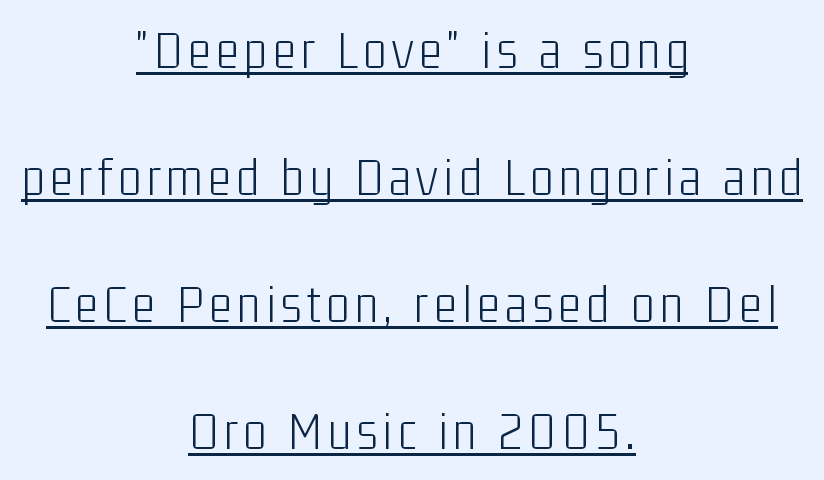
The image shows 55 px light, condensed sans-serif type, upright; set centered, loose line spacing (2.31x), underlined; low stroke contrast and a medium x-height.
